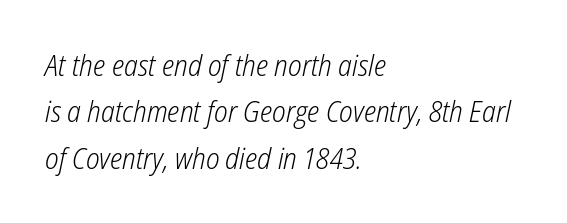
The space beneath each line is pristine and unruled. The axis of the letterforms is tilted away from vertical. These lines are rendered in a variable-pitch font. The paragraph shown leans on its left margin.
